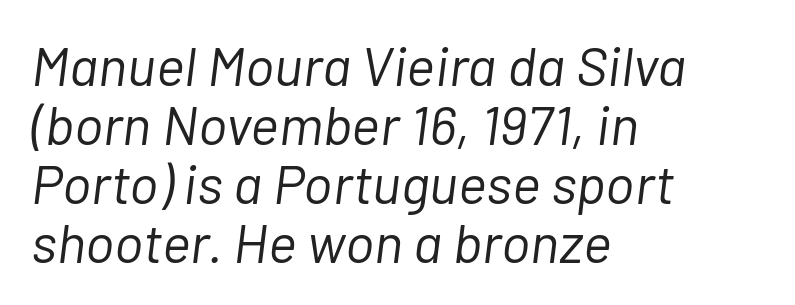
Q: Is the text bold? A: No.
Q: Is the text italic (slanted)? A: Yes, it leans right by about 7 degrees.
Q: Is the text underlined? A: No.
Q: How is the paragraph aligned? A: Left-aligned.
Q: Is the spacing between letters normal or unusually wide? A: Normal.
Q: Is the spacing between lines tight, normal or loose? A: Tight.
Q: Width (condensed, normal, or wide)? A: Normal.
Q: Stroke contrast? A: Low.
Q: x-height? A: Medium.
Q: Monospaced? A: No.
